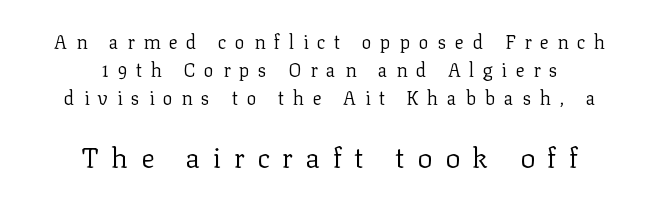
Line starts and ends both wander, symmetrically. Characters remain perfectly vertical along every line. Do the characters align in a grid? No, the font is proportional. Yep, those are serifs on the letters. The passage shown begins with its smaller block and ends with its larger one.
